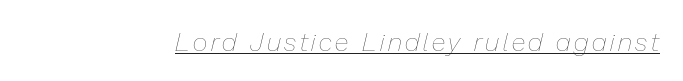
{"italic": "yes", "lean": "right", "slant_degrees": 13, "bold": "no", "underline": "yes", "glyph_px": 26}
